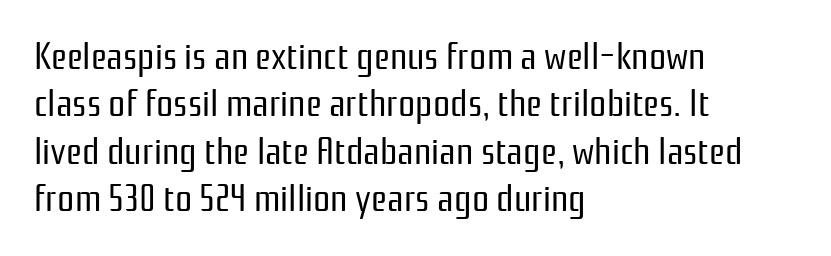
Q: Is the text bold? A: No.
Q: Is the text italic (slanted)? A: No, it is upright.
Q: Is the typeface a serif or a sans-serif typeface? A: Sans-serif.
Q: Is the text underlined? A: No.
Q: How is the paragraph aligned? A: Left-aligned.
Q: Is the spacing between letters normal or unusually wide? A: Normal.
Q: Is the spacing between lines tight, normal or loose? A: Normal.
Q: Width (condensed, normal, or wide)? A: Condensed.
Q: Stroke contrast? A: Low.
Q: x-height? A: Medium.
Q: Monospaced? A: No.
